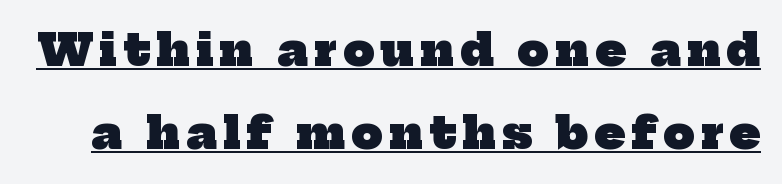
The image shows 44 px heavy serif type; set line spacing 1.89x, underlined; low stroke contrast and a medium x-height.
